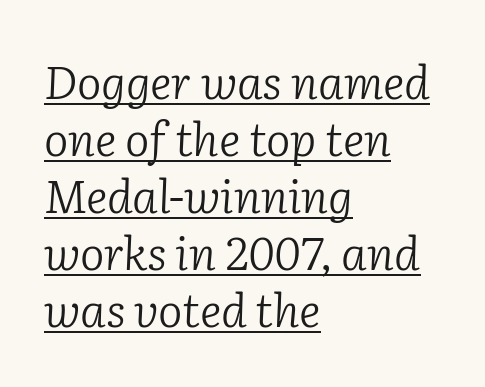
Serifs: yes, visible at the terminals of the letterforms. Every row of glyphs begins at an identical x-position on the left. The passage shown is not bold in any degree. Think of a printed novel: that variable character pitch is what you see here. Underlined type. Slant detected: the letters are inclined.
